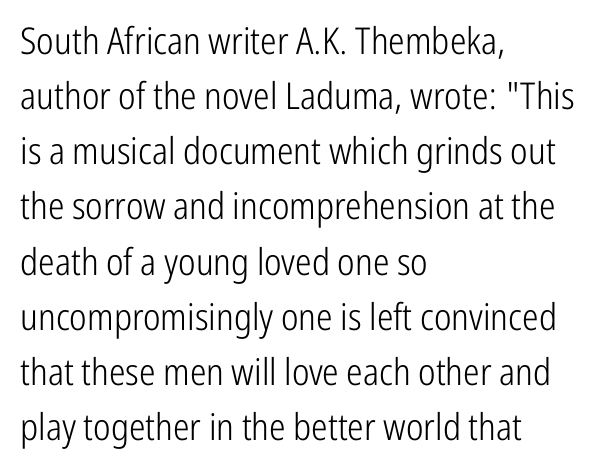
Q: Is the text bold? A: No.
Q: Is the text italic (slanted)? A: No, it is upright.
Q: Is the typeface a serif or a sans-serif typeface? A: Sans-serif.
Q: Is the text underlined? A: No.
Q: How is the paragraph aligned? A: Left-aligned.
Q: Is the spacing between letters normal or unusually wide? A: Normal.
Q: Is the spacing between lines tight, normal or loose? A: Normal.
Q: Width (condensed, normal, or wide)? A: Condensed.
Q: Stroke contrast? A: Low.
Q: x-height? A: Medium.
Q: Monospaced? A: No.
